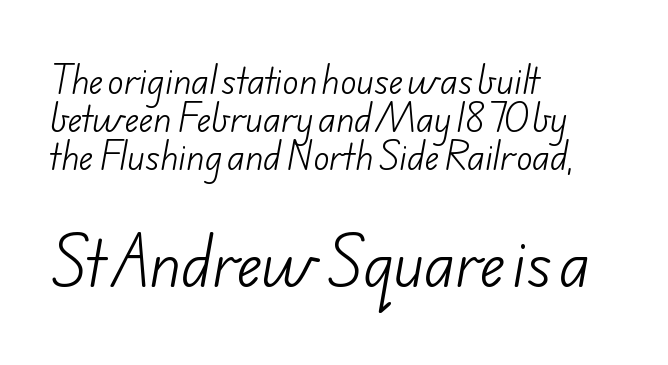
The image shows 59 px light sans-serif type; set left-aligned, tight line spacing (1.12x), normal letter spacing, not underlined; the second (bottom) block is 1.74x larger; low stroke contrast and a small x-height.
